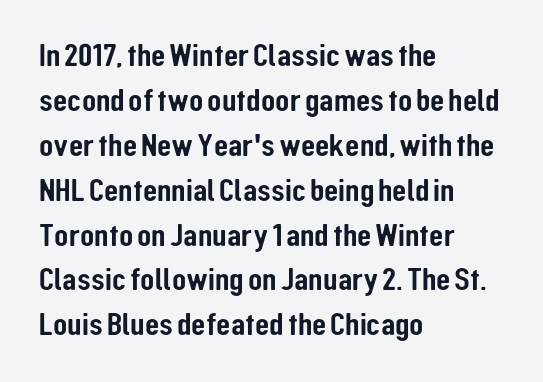
The image shows 33 px condensed sans-serif type, upright; set left-aligned, normal line spacing (1.36x), normal letter spacing, not underlined; low stroke contrast and a medium x-height.
